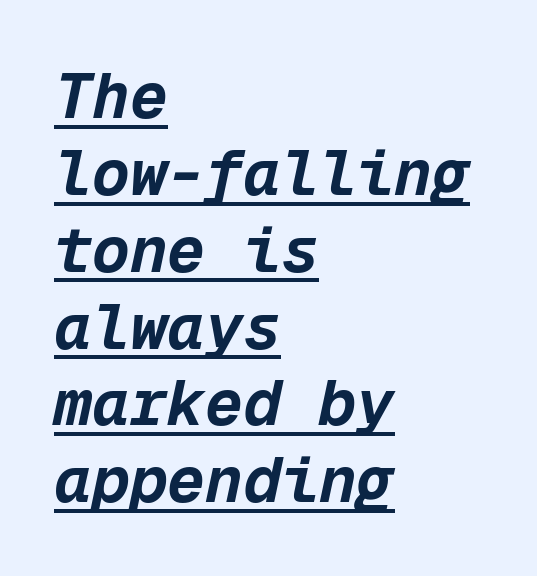
{"italic": "yes", "lean": "right", "slant_degrees": 12, "bold": "yes", "weight": "bold", "width": "normal", "stroke_contrast": "low", "x_height": "medium", "monospaced": "yes", "underline": "yes", "align": "left", "line_spacing_ratio": 1.22, "letter_spacing": "normal", "letter_spacing_em": 0.0, "glyph_px": 63}
